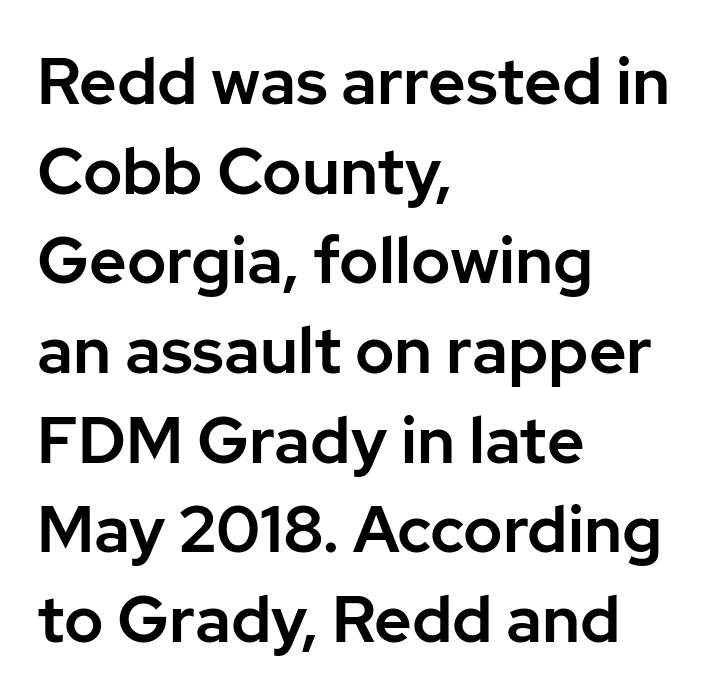
Q: Is the text italic (slanted)? A: No, it is upright.
Q: Is the typeface a serif or a sans-serif typeface? A: Sans-serif.
Q: Is the text underlined? A: No.
Q: How is the paragraph aligned? A: Left-aligned.
Q: Is the spacing between letters normal or unusually wide? A: Normal.
Q: Is the spacing between lines tight, normal or loose? A: Normal.
Q: Width (condensed, normal, or wide)? A: Normal.
Q: Stroke contrast? A: Low.
Q: x-height? A: Medium.
Q: Monospaced? A: No.
